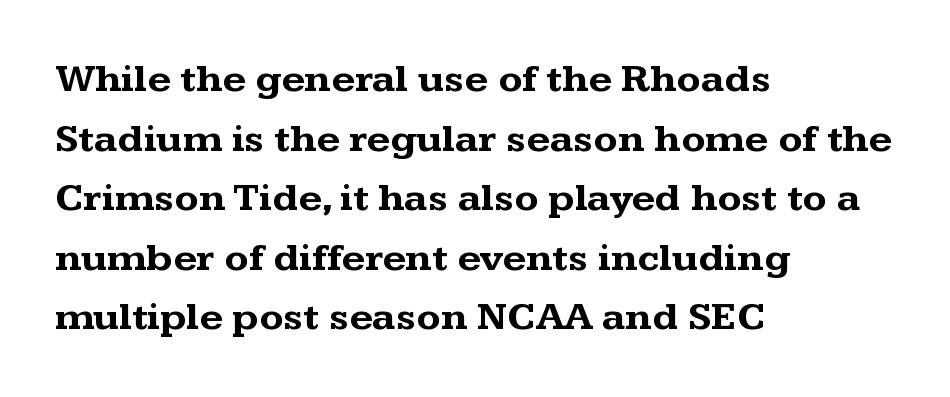
{"serif": "yes", "italic": "no", "bold": "yes", "weight": "bold", "width": "wide", "stroke_contrast": "medium", "x_height": "medium", "monospaced": "no", "underline": "no", "align": "left", "line_spacing": "normal", "line_spacing_ratio": 1.49, "letter_spacing": "normal", "letter_spacing_em": 0.0, "glyph_px": 40}
